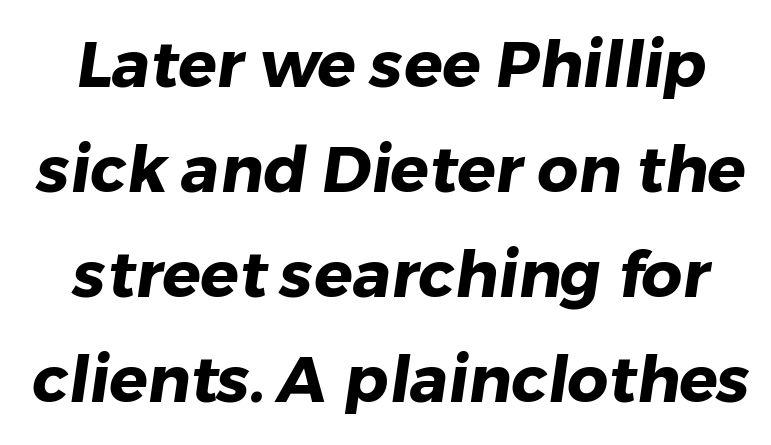
Q: Is the text bold? A: Yes.
Q: Is the typeface a serif or a sans-serif typeface? A: Sans-serif.
Q: Is the text underlined? A: No.
Q: Is the spacing between letters normal or unusually wide? A: Normal.
Q: Is the spacing between lines tight, normal or loose? A: Normal.
Q: Width (condensed, normal, or wide)? A: Normal.
Q: Stroke contrast? A: Low.
Q: x-height? A: Medium.
Q: Monospaced? A: No.
